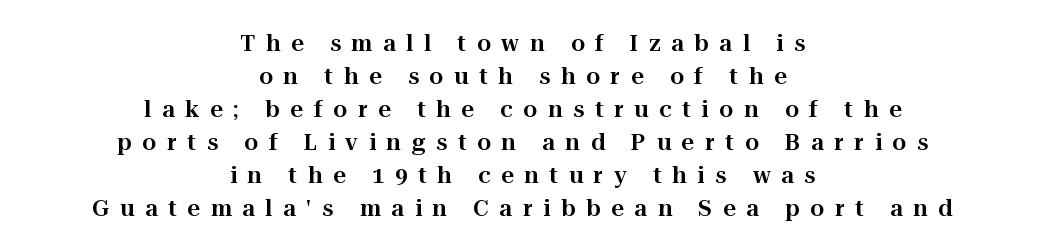
Q: Is the text italic (slanted)? A: No, it is upright.
Q: Is the text underlined? A: No.
Q: How is the paragraph aligned? A: Centered.
Q: Is the spacing between letters normal or unusually wide? A: Unusually wide.
Q: Is the spacing between lines tight, normal or loose? A: Normal.
